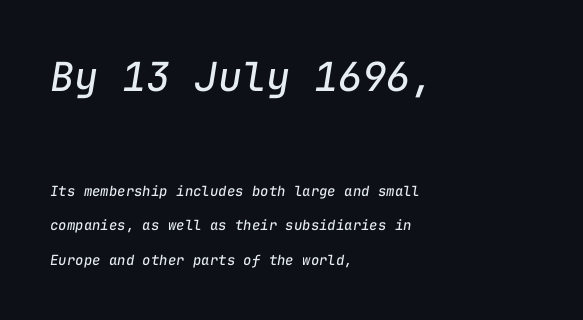
All the whitespace from short lines collects on the right. The zone under the glyphs is completely vacant. Size contrast runs from large at the top to small at the bottom. The face used here is monospaced, like something from a code editor.
